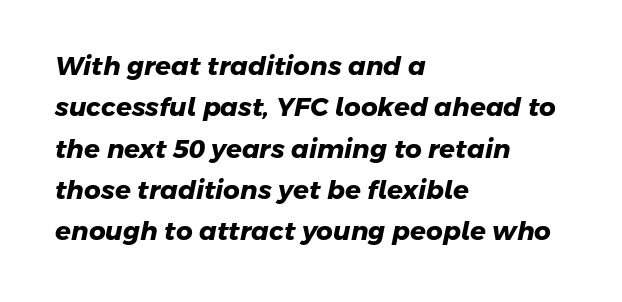
Check under the words: just untouched page. Which margin do the lines hug? The left one — the right edge is uneven. Is the type bold? Yes — the strokes are clearly thick and heavy. This sample keeps an unexceptional amount of space between lines. The line texture is even and compact thanks to regular tracking.
